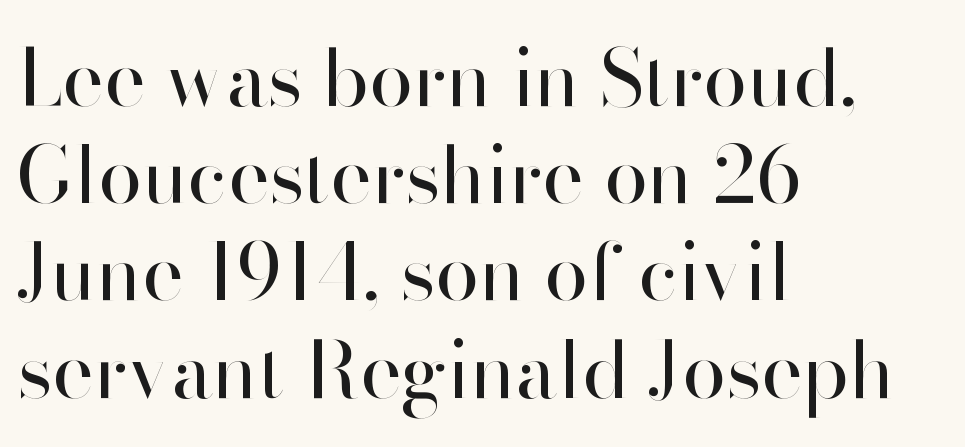
{"serif": "no", "italic": "no", "bold": "no", "weight": "regular", "width": "normal", "stroke_contrast": "high", "x_height": "small", "monospaced": "no", "underline": "no", "align": "left", "line_spacing_ratio": 1.23, "letter_spacing": "normal", "letter_spacing_em": 0.0, "glyph_px": 79}
